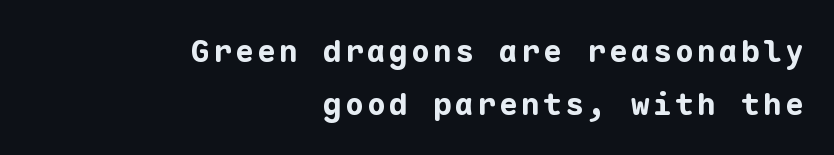
Serifs: no, the terminals of the letterforms are clean. Typographic density is high because the face is bold. The letters stand upright; this is a roman face. Honestly, there is no underline to notice here at all. Does the leading feel generous? No, just average.
